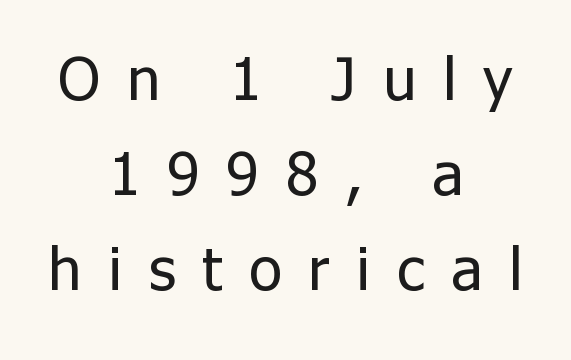
Summary of vertical rhythm: regular, with standard interline spacing. Proportional: the letters do not fall into vertical columns. A typesetter would call this heavily tracked-out type. Do the letters lean? They stand straight.
